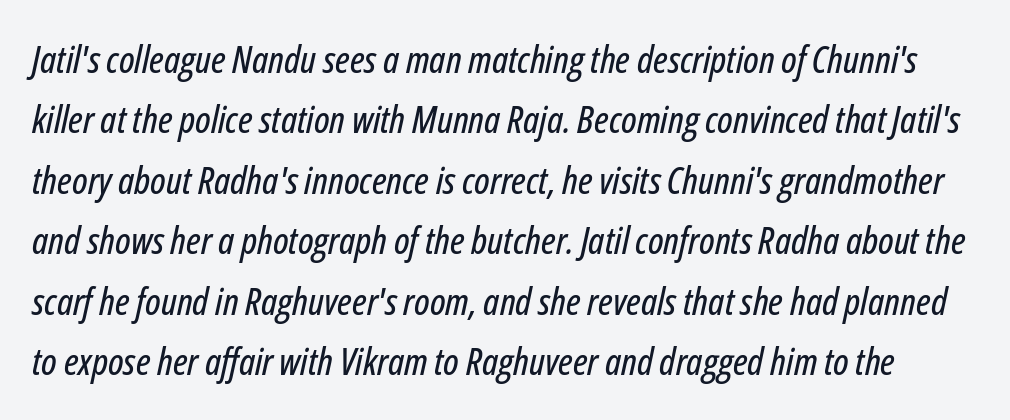
The image shows 38 px condensed type, italic (leaning right); set normal line spacing (1.59x), normal letter spacing, not underlined; low stroke contrast and a medium x-height.
